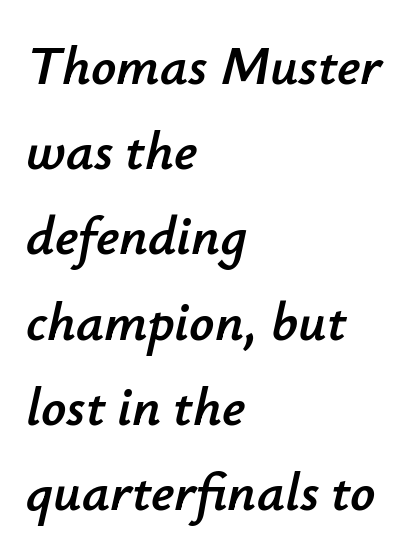
Students, note that the glyphs here touch the page at normal intervals. Here the designer chose a conventional face with non-uniform glyph widths. This is oblique type, the kind used for emphasis or titles. Rows of type keep a routine distance in the vertical direction.
